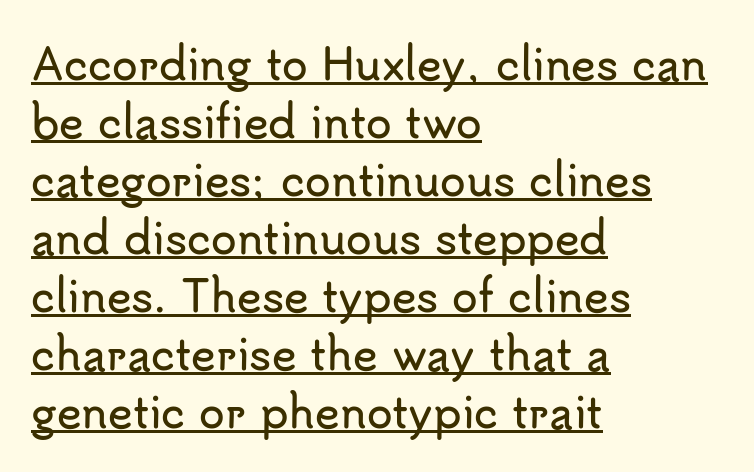
The image shows 42 px sans-serif type, upright; set left-aligned, normal line spacing (1.38x), normal letter spacing, underlined; low stroke contrast and a small x-height.
